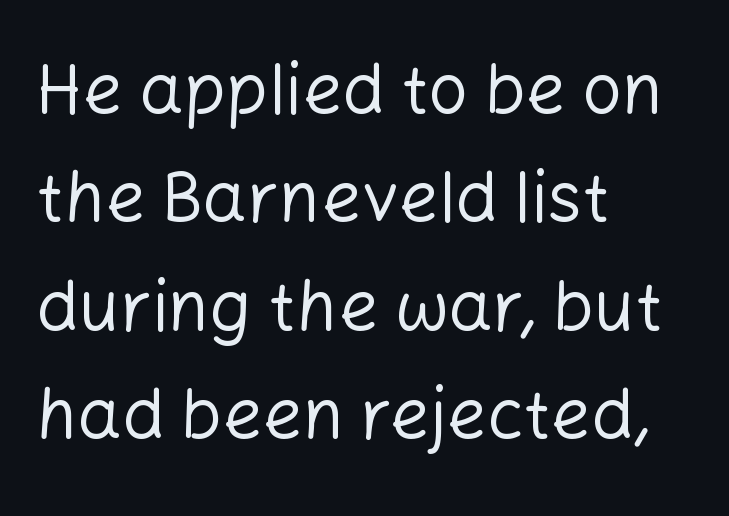
Q: Is the text bold? A: No.
Q: Is the text italic (slanted)? A: No, it is upright.
Q: Is the typeface a serif or a sans-serif typeface? A: Sans-serif.
Q: Is the text underlined? A: No.
Q: How is the paragraph aligned? A: Left-aligned.
Q: Is the spacing between letters normal or unusually wide? A: Normal.
Q: Is the spacing between lines tight, normal or loose? A: Normal.
Q: Width (condensed, normal, or wide)? A: Normal.
Q: Stroke contrast? A: Low.
Q: x-height? A: Medium.
Q: Monospaced? A: No.
